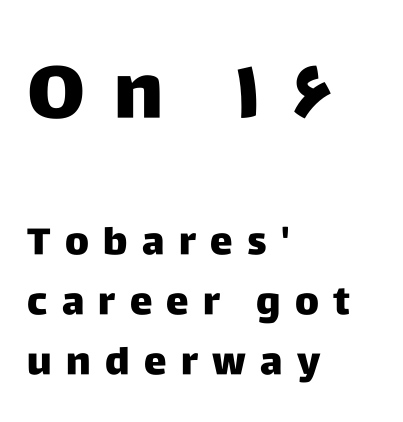
Typesetter's note — upper block bumped up in size, lower block left smaller. The passage shown is typeset with a sans-serif family. The letters advance in unequal steps, a hallmark of proportional type. These lines stack with their left ends in a neat column. In terms of posture, this sample is upright. Normally led — the rows are evenly, conventionally spaced.
